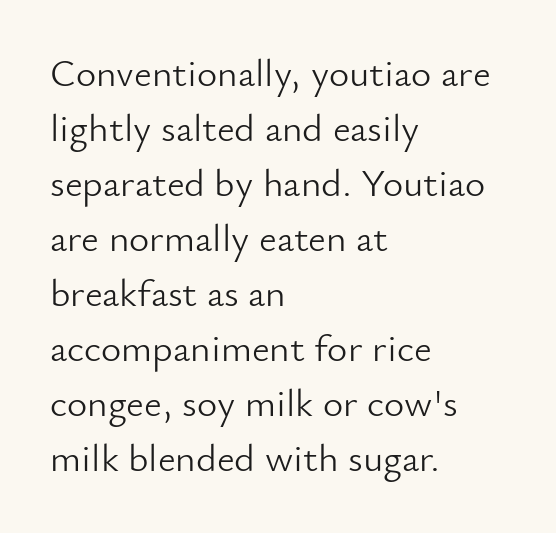
{"serif": "no", "italic": "no", "bold": "no", "weight": "light", "width": "normal", "stroke_contrast": "low", "x_height": "small", "monospaced": "no", "underline": "no", "align": "left", "line_spacing": "normal", "line_spacing_ratio": 1.41, "letter_spacing": "normal", "letter_spacing_em": 0.0, "glyph_px": 39}
